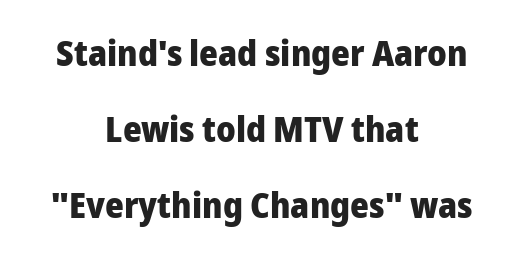
Q: Is the text bold? A: Yes.
Q: Is the text italic (slanted)? A: No, it is upright.
Q: Is the typeface a serif or a sans-serif typeface? A: Sans-serif.
Q: Is the text underlined? A: No.
Q: How is the paragraph aligned? A: Centered.
Q: Is the spacing between letters normal or unusually wide? A: Normal.
Q: Is the spacing between lines tight, normal or loose? A: Loose.
Q: Width (condensed, normal, or wide)? A: Normal.
Q: Stroke contrast? A: Low.
Q: x-height? A: Medium.
Q: Monospaced? A: No.
